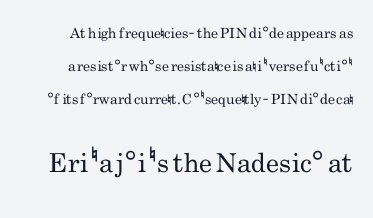
Unbolded letterforms with no extra heft. You could call the tracking neutral — neither tight nor loose. Widely set lines give the paragraph a tall, airy silhouette. Visually, the bottom section dominates because its glyphs are scaled up.
